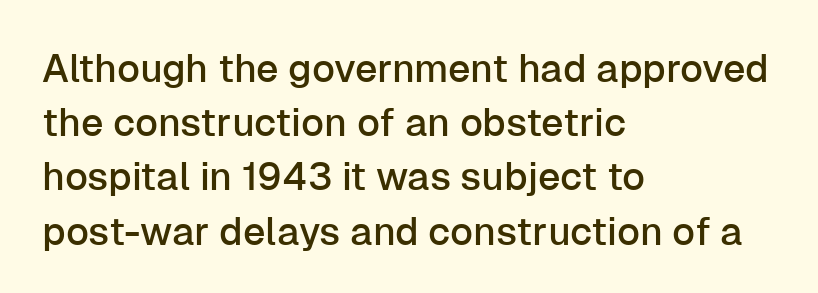
{"serif": "no", "italic": "no", "width": "normal", "stroke_contrast": "low", "x_height": "medium", "monospaced": "no", "underline": "no", "align": "left", "line_spacing": "normal", "line_spacing_ratio": 1.39, "letter_spacing": "normal", "letter_spacing_em": 0.0, "glyph_px": 39}
